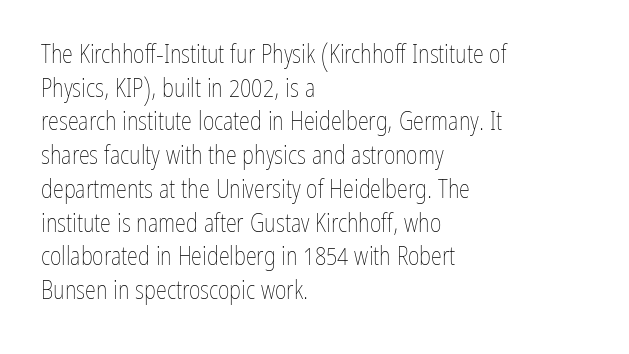
The image shows 25 px text type, upright; set left-aligned, normal line spacing (1.35x), normal letter spacing, not underlined.
